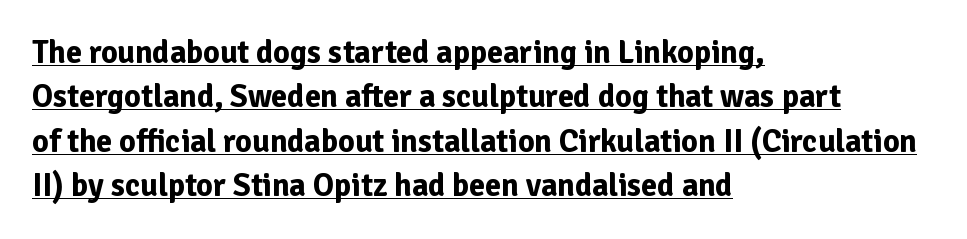
{"serif": "no", "italic": "no", "bold": "yes", "weight": "bold", "width": "normal", "stroke_contrast": "low", "x_height": "medium", "monospaced": "no", "underline": "yes", "align": "left", "line_spacing": "normal", "line_spacing_ratio": 1.39, "letter_spacing": "normal", "letter_spacing_em": 0.0, "glyph_px": 32}
